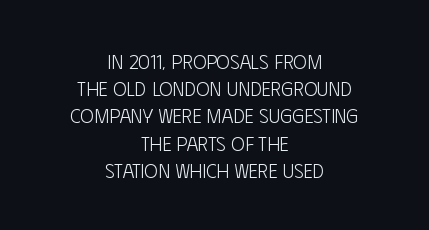
Compared with a typical body face, this is equally light or lighter still. Observe the ordinary spacing: letters are neighbours, not strangers. Nope, not italic — everything's standing straight. Anything drawn beneath the words? Only blank space. In CSS terms this would be text-align: center. Quick note: interline space is typical.
